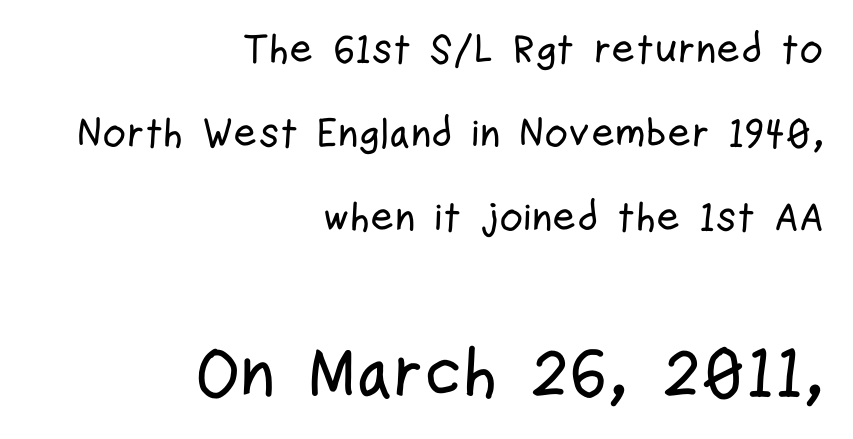
Q: Is the text italic (slanted)? A: No, it is upright.
Q: Is the typeface a serif or a sans-serif typeface? A: Sans-serif.
Q: Is the text underlined? A: No.
Q: How is the paragraph aligned? A: Right-aligned.
Q: Is the spacing between letters normal or unusually wide? A: Normal.
Q: Is the spacing between lines tight, normal or loose? A: Loose.
Q: Which block of text is set in a larger size, the first (top) or the second (bottom)? A: The second (bottom) one.
Q: Width (condensed, normal, or wide)? A: Condensed.
Q: Stroke contrast? A: Low.
Q: x-height? A: Medium.
Q: Monospaced? A: No.
